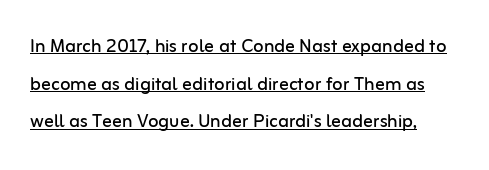
The image shows 24 px text type, upright; set normal line spacing (1.57x), normal letter spacing, underlined.
